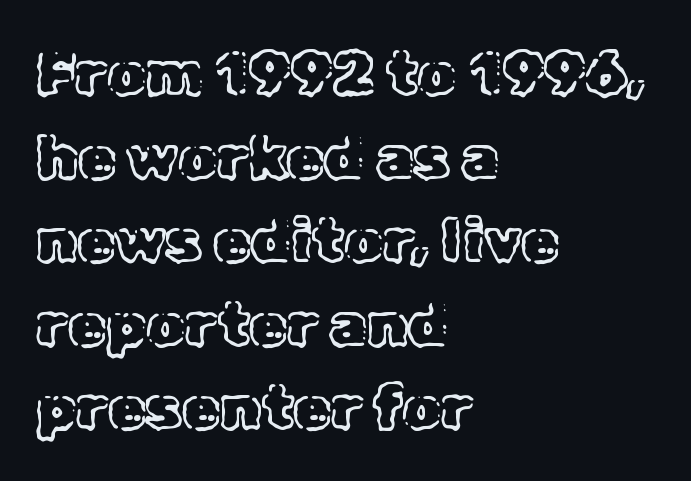
{"italic": "no", "width": "normal", "x_height": "medium", "monospaced": "no", "underline": "no", "align": "left", "line_spacing": "normal", "line_spacing_ratio": 1.37, "letter_spacing": "normal", "letter_spacing_em": 0.0, "glyph_px": 61}
